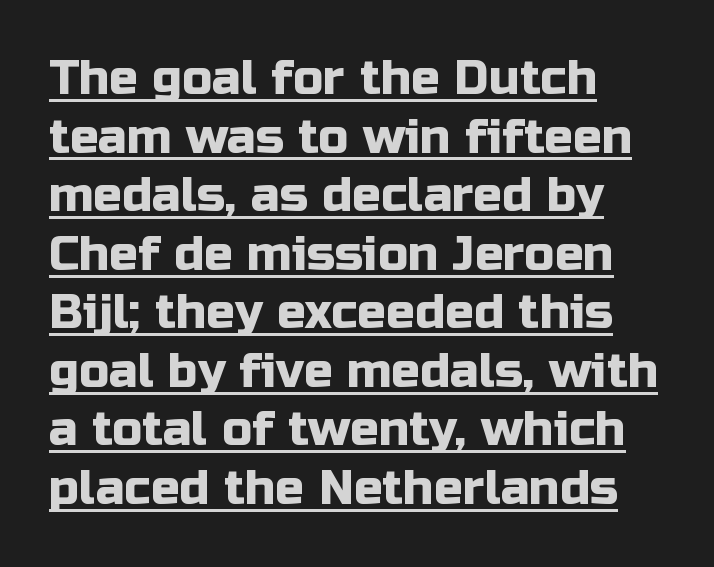
{"serif": "no", "italic": "no", "width": "normal", "stroke_contrast": "low", "x_height": "medium", "monospaced": "no", "underline": "yes", "align": "left", "line_spacing_ratio": 1.22, "letter_spacing": "normal", "letter_spacing_em": 0.0, "glyph_px": 48}
